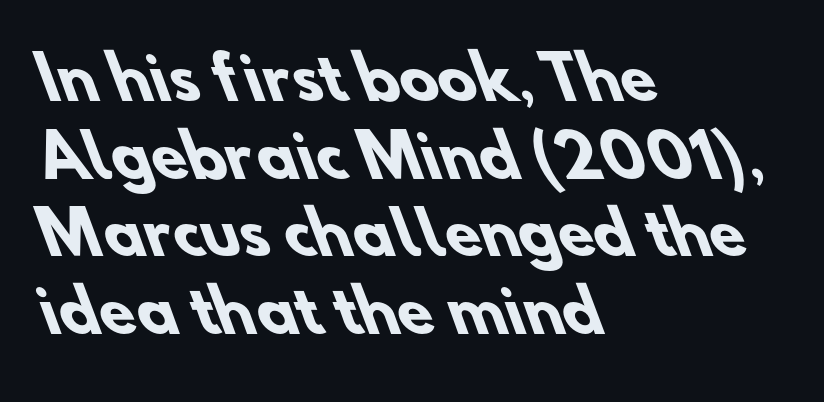
Q: Is the text bold? A: Yes.
Q: Is the typeface a serif or a sans-serif typeface? A: Sans-serif.
Q: Is the text underlined? A: No.
Q: How is the paragraph aligned? A: Left-aligned.
Q: Is the spacing between letters normal or unusually wide? A: Normal.
Q: Is the spacing between lines tight, normal or loose? A: Normal.
Q: Width (condensed, normal, or wide)? A: Normal.
Q: Stroke contrast? A: Low.
Q: x-height? A: Small.
Q: Monospaced? A: No.
